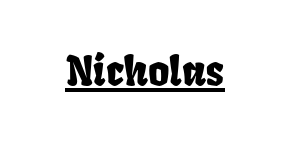
The image shows 41 px condensed type; set normal letter spacing, underlined; low stroke contrast and a large x-height.
